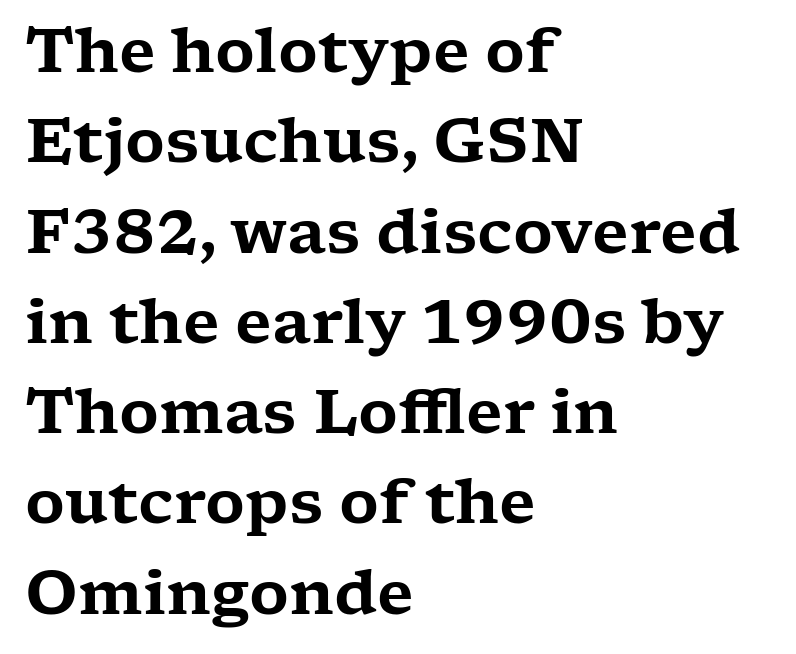
{"serif": "yes", "italic": "no", "width": "wide", "stroke_contrast": "low", "x_height": "medium", "monospaced": "no", "underline": "no", "align": "left", "line_spacing": "normal", "line_spacing_ratio": 1.48, "letter_spacing": "normal", "letter_spacing_em": 0.0, "glyph_px": 61}
